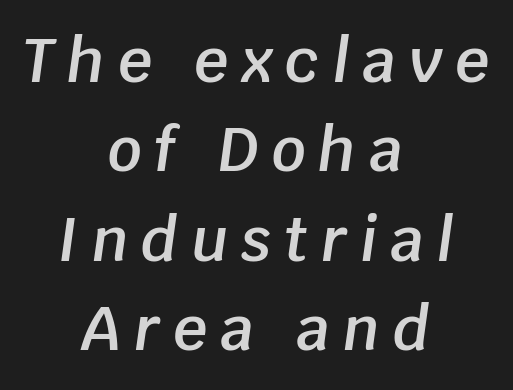
{"italic": "yes", "lean": "right", "slant_degrees": 8, "bold": "semi", "weight": "semibold", "width": "normal", "stroke_contrast": "low", "x_height": "large", "monospaced": "no", "underline": "no", "align": "center", "line_spacing": "normal", "line_spacing_ratio": 1.49, "letter_spacing": "wide", "letter_spacing_em": 0.22, "glyph_px": 60}
